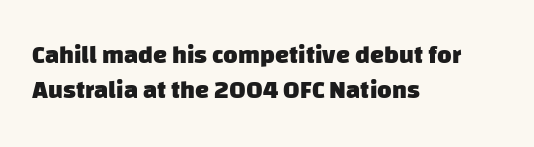
{"bold": "yes", "underline": "no", "align": "left", "line_spacing": "normal", "line_spacing_ratio": 1.42, "letter_spacing": "normal", "letter_spacing_em": 0.0, "glyph_px": 25}
